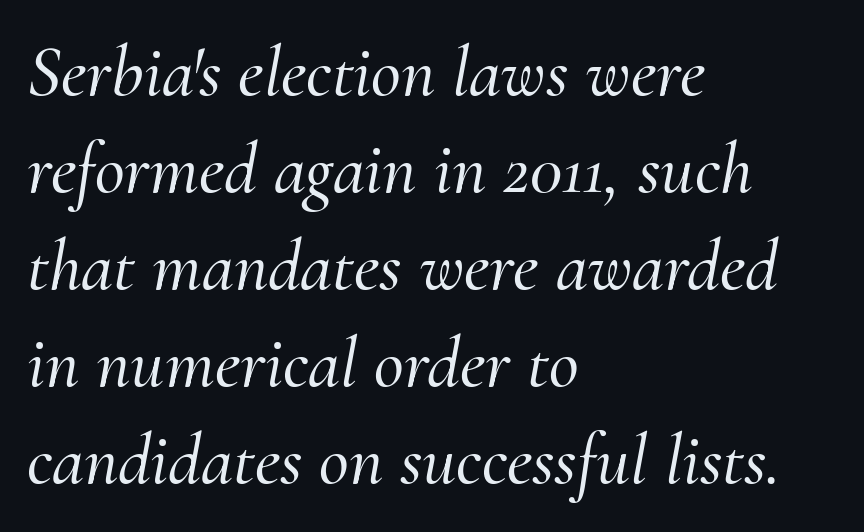
{"serif": "yes", "italic": "yes", "lean": "right", "slant_degrees": 10, "width": "normal", "stroke_contrast": "medium", "x_height": "small", "monospaced": "no", "underline": "no", "align": "left", "line_spacing": "normal", "line_spacing_ratio": 1.33, "letter_spacing": "normal", "letter_spacing_em": 0.0, "glyph_px": 73}
